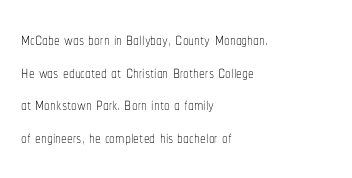
The image shows 23 px text type, upright; set left-aligned, normal line spacing (1.42x), normal letter spacing, not underlined.
